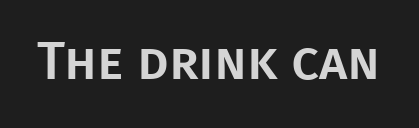
{"serif": "no", "italic": "no", "width": "normal", "stroke_contrast": "low", "x_height": "large", "monospaced": "no", "underline": "no", "letter_spacing": "normal", "letter_spacing_em": 0.0, "glyph_px": 53}
